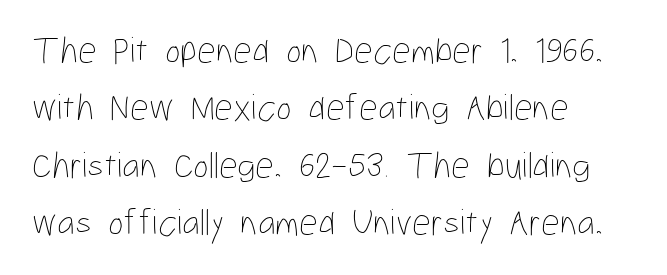
A roman cut, with each character standing at attention. The face used here is proportionally spaced, like ordinary book or web type. Only glyphs here, with clear space below each row. These lines keep a tight, regular rhythm from letter to letter.
